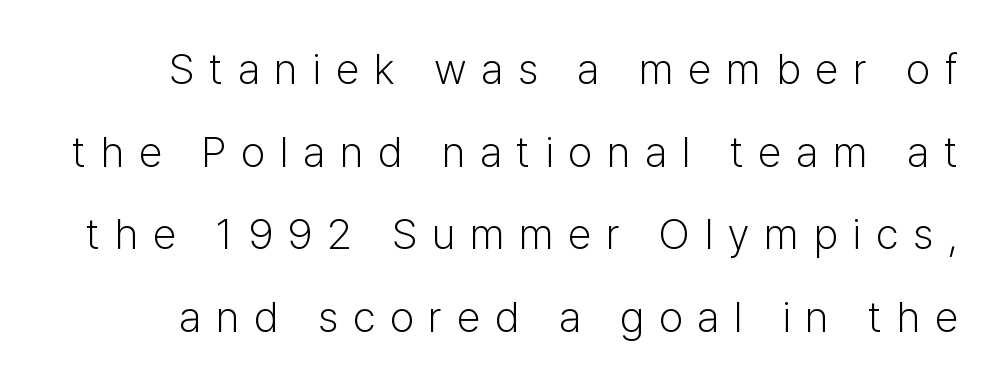
Glance below the letters and you will spot only blank space. The typesetting does not lean heavy: it is not bold. The designer went with a sans here, leaving each stem footless. No italicization has been applied; the sample stays upright.
